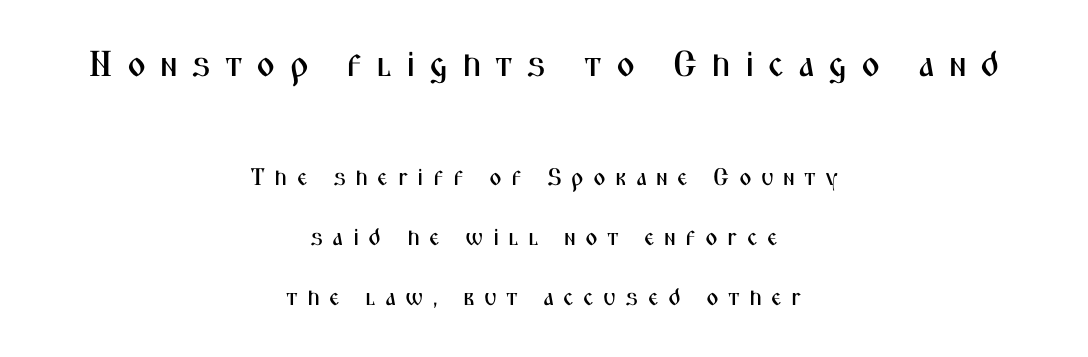
Q: Is the text italic (slanted)? A: No, it is upright.
Q: Is the typeface a serif or a sans-serif typeface? A: Sans-serif.
Q: Is the text underlined? A: No.
Q: How is the paragraph aligned? A: Centered.
Q: Is the spacing between letters normal or unusually wide? A: Unusually wide.
Q: Is the spacing between lines tight, normal or loose? A: Loose.
Q: Which block of text is set in a larger size, the first (top) or the second (bottom)? A: The first (top) one.
Q: Width (condensed, normal, or wide)? A: Condensed.
Q: Stroke contrast? A: Medium.
Q: x-height? A: Medium.
Q: Monospaced? A: No.
